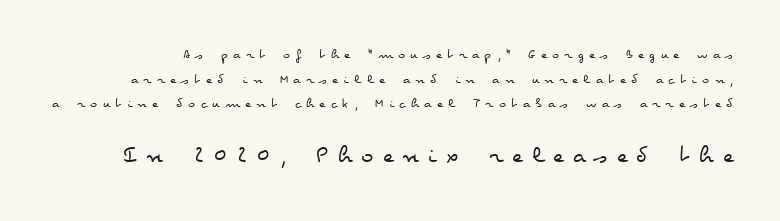
Q: Is the text bold? A: No.
Q: Is the text italic (slanted)? A: No, it is upright.
Q: Is the text underlined? A: No.
Q: Is the spacing between letters normal or unusually wide? A: Unusually wide.
Q: Is the spacing between lines tight, normal or loose? A: Normal.
Q: Which block of text is set in a larger size, the first (top) or the second (bottom)? A: The second (bottom) one.
